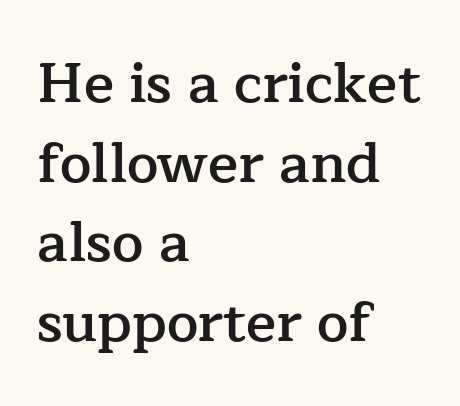
Whoever set this chose a conventional vertical rhythm. A bare baseline throughout the passage. What kind of face is this? One with serifs. Notice the strokes are somewhat thickened but not fully heavy: this is a semibold.
